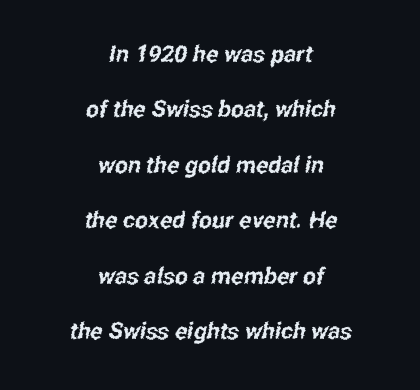
Q: Is the text underlined? A: No.
Q: How is the paragraph aligned? A: Centered.
Q: Is the spacing between letters normal or unusually wide? A: Normal.
Q: Is the spacing between lines tight, normal or loose? A: Loose.
